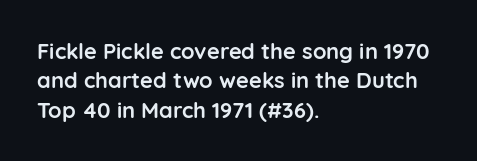
{"italic": "no", "bold": "yes", "underline": "no", "align": "left", "line_spacing": "normal", "line_spacing_ratio": 1.33, "letter_spacing": "normal", "letter_spacing_em": 0.0, "glyph_px": 22}
